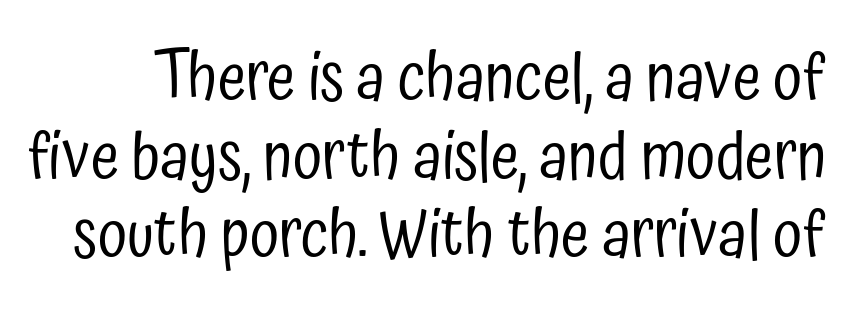
The image shows 65 px regular-weight, condensed sans-serif type, upright; set line spacing 1.21x, normal letter spacing, not underlined; low stroke contrast and a medium x-height.
